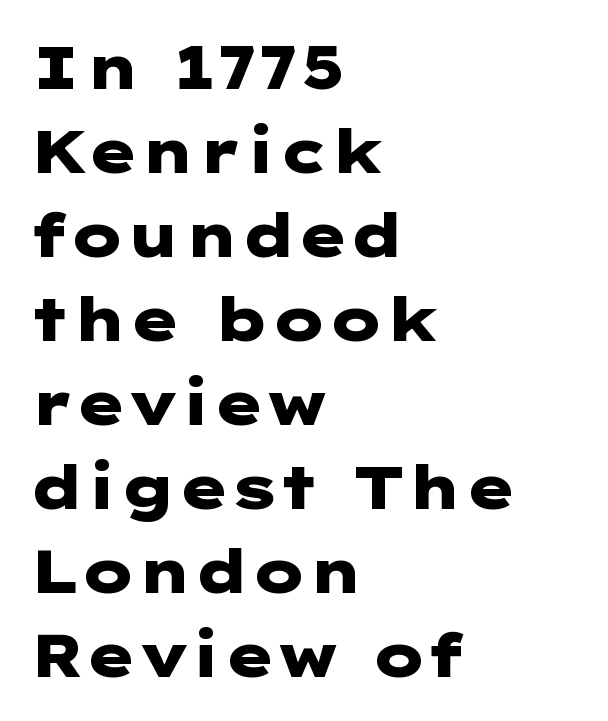
Q: Is the text bold? A: Yes.
Q: Is the text italic (slanted)? A: No, it is upright.
Q: Is the typeface a serif or a sans-serif typeface? A: Sans-serif.
Q: Is the text underlined? A: No.
Q: How is the paragraph aligned? A: Left-aligned.
Q: Is the spacing between letters normal or unusually wide? A: Normal.
Q: Is the spacing between lines tight, normal or loose? A: Normal.
Q: Width (condensed, normal, or wide)? A: Wide.
Q: Stroke contrast? A: Low.
Q: x-height? A: Medium.
